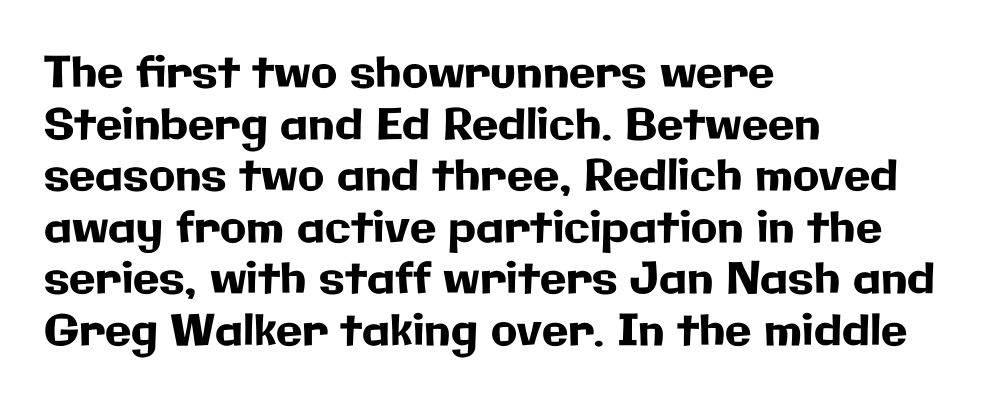
{"serif": "no", "italic": "no", "width": "normal", "stroke_contrast": "low", "x_height": "medium", "monospaced": "no", "underline": "no", "align": "left", "line_spacing_ratio": 1.2, "letter_spacing": "normal", "letter_spacing_em": 0.0, "glyph_px": 43}
